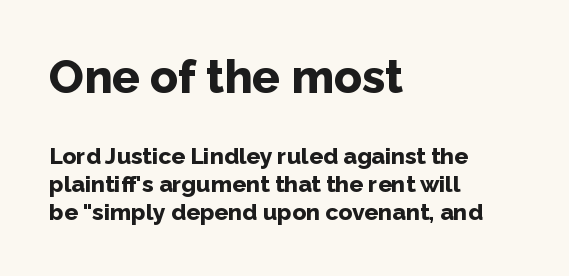
Q: Is the text bold? A: Yes.
Q: Is the text italic (slanted)? A: No, it is upright.
Q: Is the typeface a serif or a sans-serif typeface? A: Sans-serif.
Q: Is the text underlined? A: No.
Q: How is the paragraph aligned? A: Left-aligned.
Q: Is the spacing between letters normal or unusually wide? A: Normal.
Q: Which block of text is set in a larger size, the first (top) or the second (bottom)? A: The first (top) one.
Q: Width (condensed, normal, or wide)? A: Normal.
Q: Stroke contrast? A: Low.
Q: x-height? A: Medium.
Q: Monospaced? A: No.
